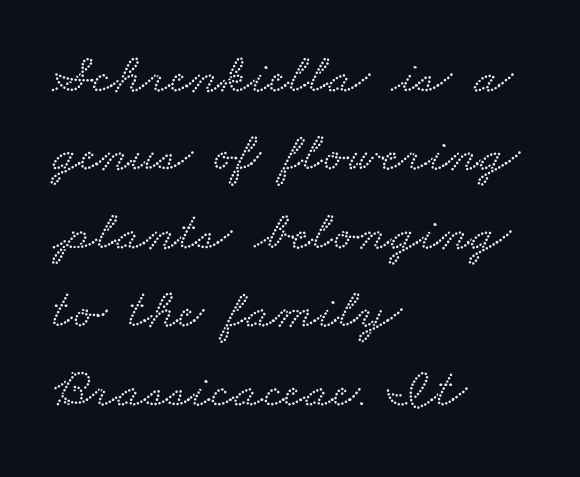
{"serif": "yes", "width": "wide", "stroke_contrast": "low", "x_height": "small", "monospaced": "no", "underline": "no", "align": "left", "line_spacing": "normal", "line_spacing_ratio": 1.4, "letter_spacing": "normal", "letter_spacing_em": 0.0, "glyph_px": 56}
